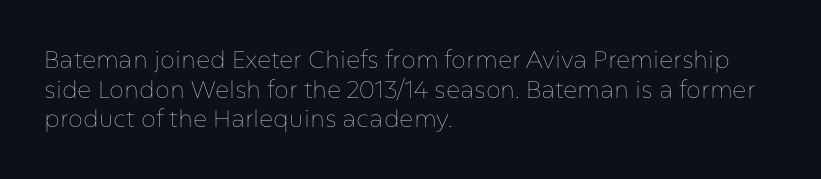
{"italic": "no", "bold": "no", "underline": "no", "align": "left", "line_spacing_ratio": 1.23, "letter_spacing": "normal", "letter_spacing_em": 0.0, "glyph_px": 24}
